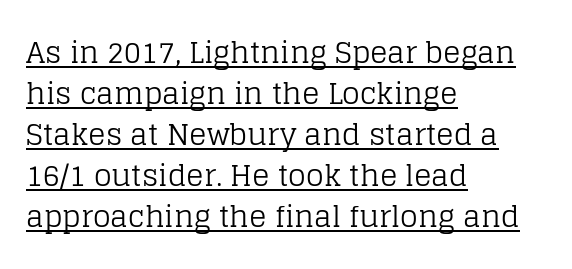
The ragged edge is on the right, which tells us the setting is flush left. Each stroke keeps to a modest, everyday thickness or less. Here the glyphs are tracked normally, forming tight word shapes. When letters stand straight like this, we call the style roman or upright.
